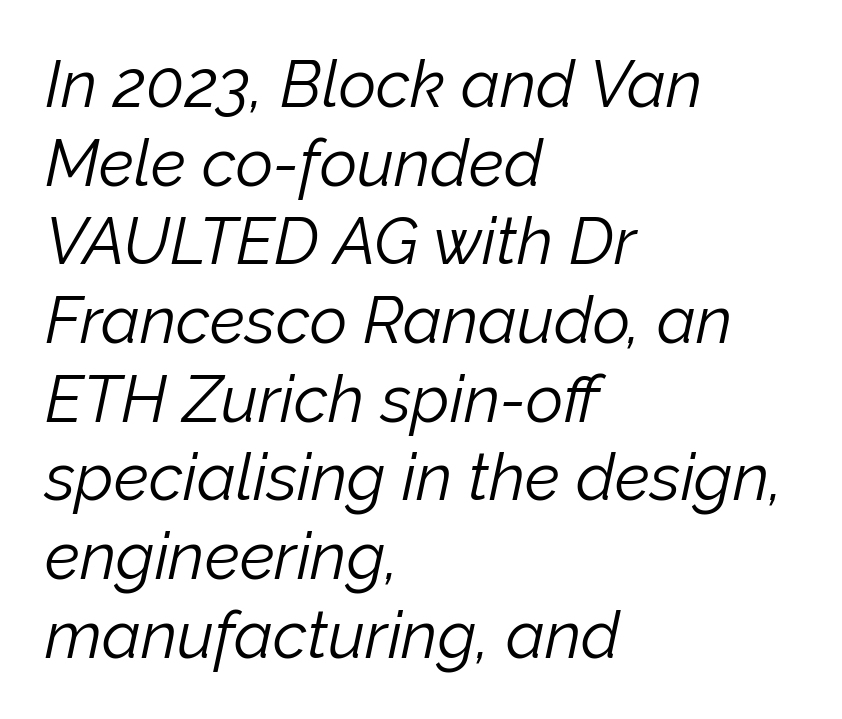
The image shows 65 px light type, italic (leaning right); set left-aligned, line spacing 1.21x, normal letter spacing, not underlined; low stroke contrast and a medium x-height.
